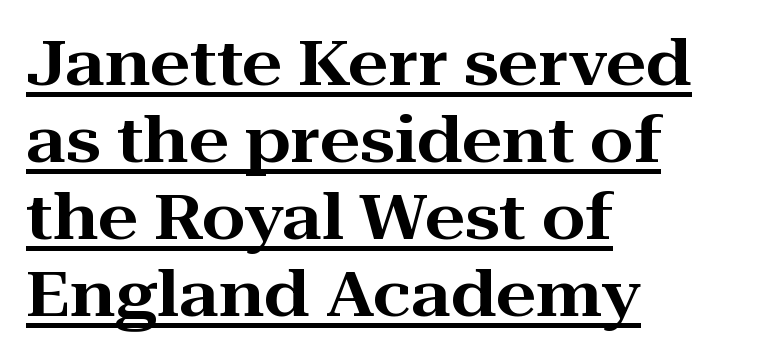
This rendering features underlined lettering. The letters stand straight up with perfectly vertical stems. Serif or sans? Serif — the stroke terminals have little feet. In terms of letterspacing, this is plain default setting.
